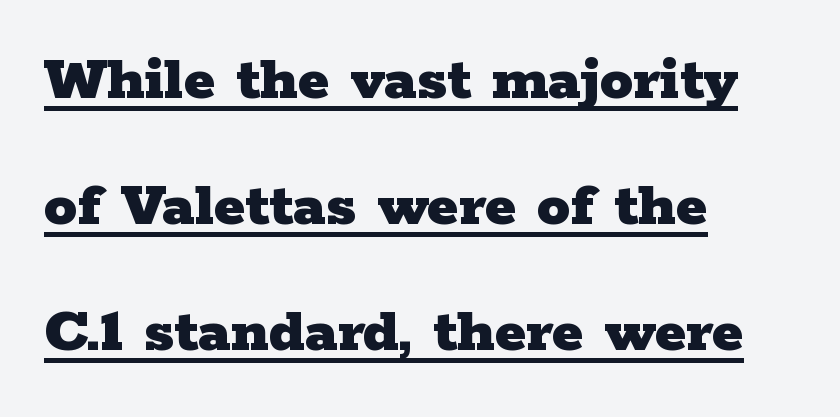
The image shows 66 px heavy, wide serif type, upright; set left-aligned, loose line spacing (1.91x), normal letter spacing, underlined; low stroke contrast and a medium x-height.
